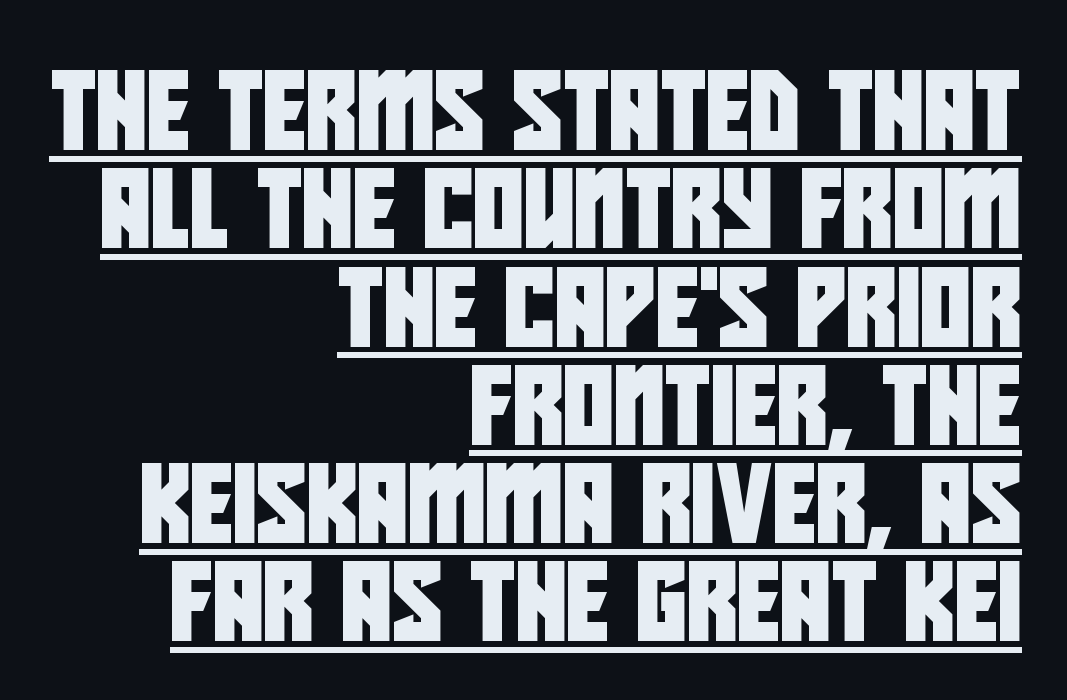
The image shows 78 px condensed sans-serif type; set right-aligned, normal line spacing (1.26x), normal letter spacing, underlined; low stroke contrast and a large x-height.
